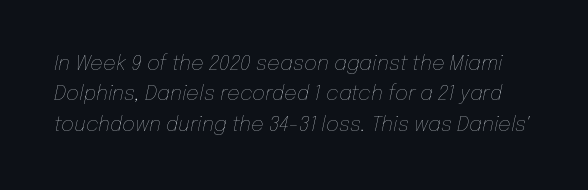
Q: Is the text bold? A: No.
Q: Is the text italic (slanted)? A: Yes, it leans right by about 12 degrees.
Q: Is the text underlined? A: No.
Q: Is the spacing between letters normal or unusually wide? A: Normal.
Q: Is the spacing between lines tight, normal or loose? A: Normal.
